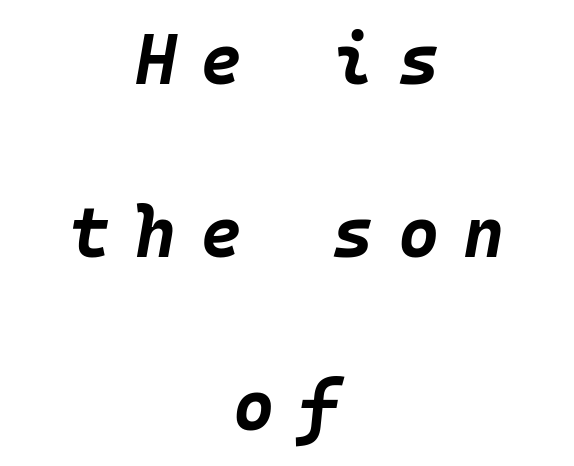
The image shows 71 px bold type, italic (leaning right), monospaced; set centered, loose line spacing (2.44x), unusually wide letter spacing (+0.34 em), not underlined; low stroke contrast and a large x-height.
